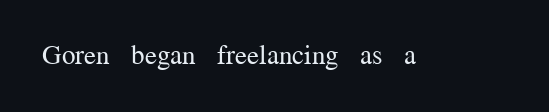
The image shows 27 px text type, upright; set normal letter spacing, not underlined.
